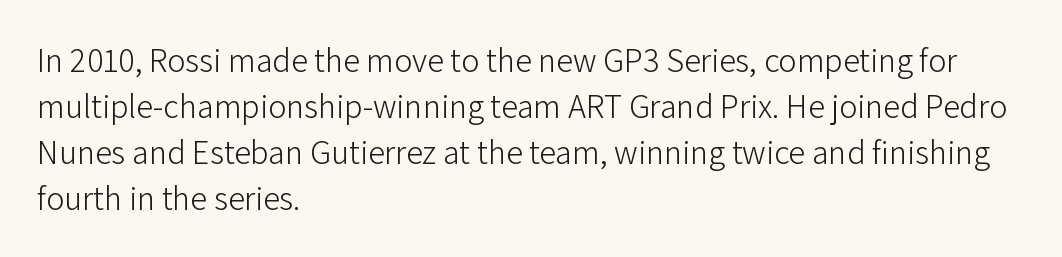
This sample is left-justified, so line endings fall wherever the words run out. Students, observe: this is what conventionally led text looks like. Bold? No — there's no thickening of the strokes. Beneath every word, the page is bare. You can tell it's not italic because the verticals are truly vertical. Tracking value appears to be zero — textbook default spacing.
